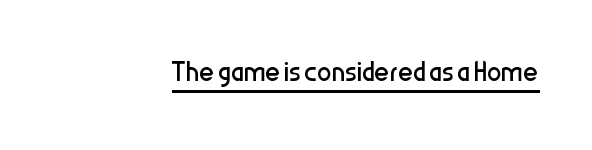
{"serif": "no", "italic": "no", "bold": "no", "weight": "regular", "width": "condensed", "stroke_contrast": "low", "x_height": "medium", "monospaced": "no", "underline": "yes", "letter_spacing": "normal", "letter_spacing_em": 0.0, "glyph_px": 36}
